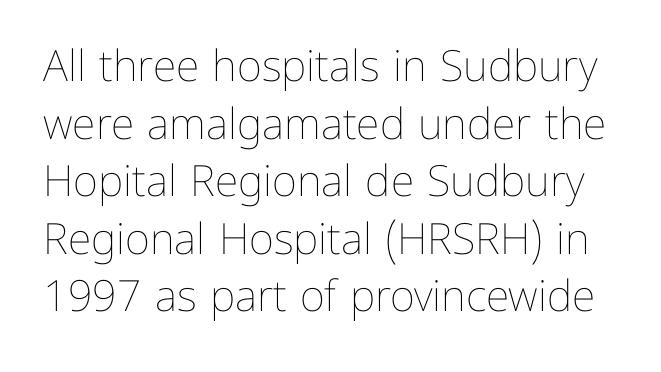
Nothing unusual about the tracking: characters are spaced as the font intends. Line spacing here is normal. The zone under the glyphs is completely vacant. Each letter keeps its own natural width here, so spacing adapts to shape. Heaviness? Minimal to ordinary, like unemphasized prose. The letters stand upright; this is a roman face.
